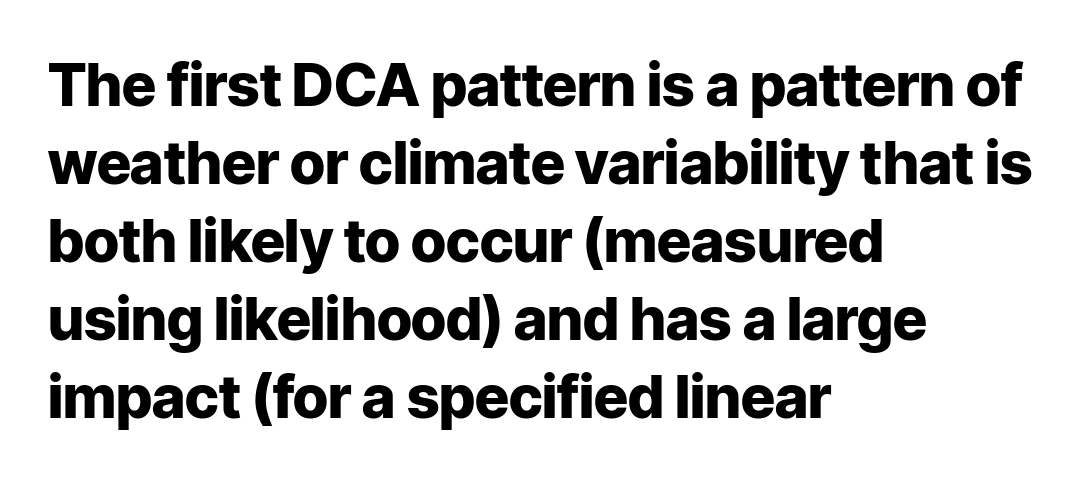
The image shows 59 px heavy sans-serif type, upright; set left-aligned, normal line spacing (1.32x), normal letter spacing, not underlined; low stroke contrast and a medium x-height.
